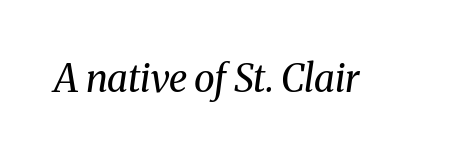
The image shows 38 px regular-weight serif type, italic (leaning right); set normal letter spacing, not underlined; medium stroke contrast and a medium x-height.
